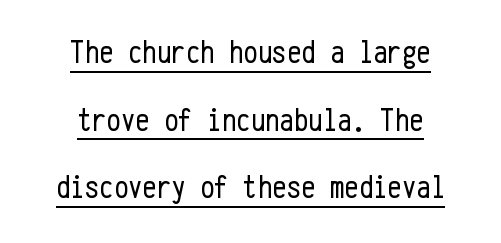
Descenders here cross a horizontal rule under the line. Horizontal bands of white between lines are thick stripes. Think of a typewriter: that constant character pitch is what you see here. A typesetter would label this face a sans. The specimen reads as upright at a glance.
